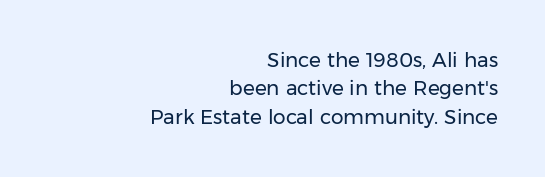
{"italic": "no", "bold": "no", "underline": "no", "align": "right", "line_spacing": "normal", "line_spacing_ratio": 1.42, "letter_spacing": "normal", "letter_spacing_em": 0.0, "glyph_px": 20}
